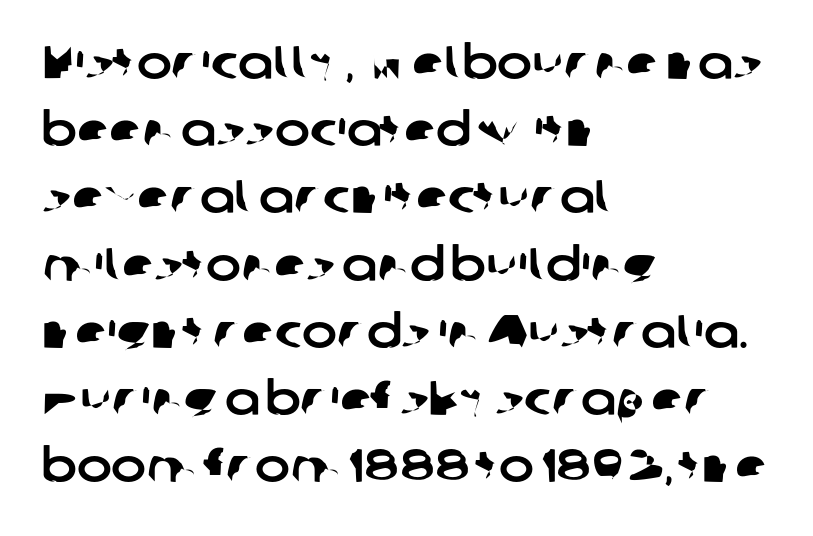
The image shows 47 px sans-serif type; set left-aligned, normal line spacing (1.43x), normal letter spacing, not underlined; low stroke contrast and a medium x-height.
